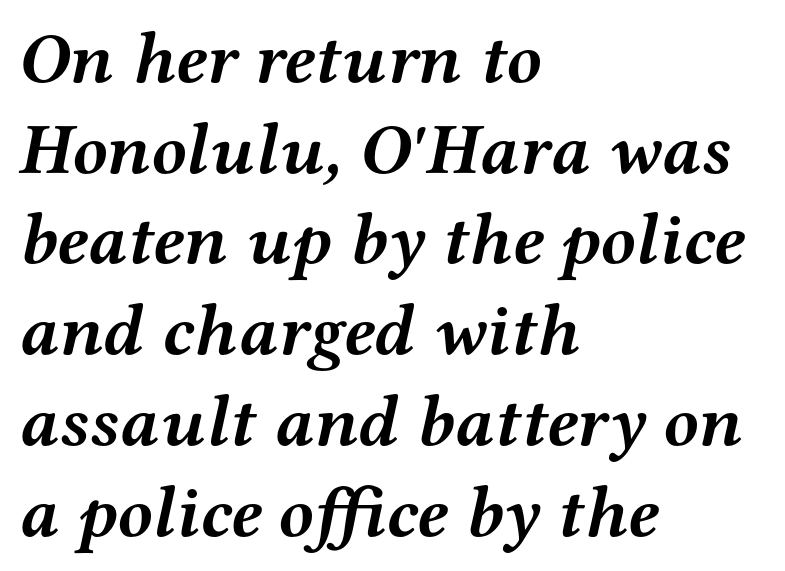
The image shows 72 px semibold, wide serif type, italic (leaning right); set left-aligned, normal line spacing (1.26x), normal letter spacing, not underlined; medium stroke contrast and a medium x-height.
